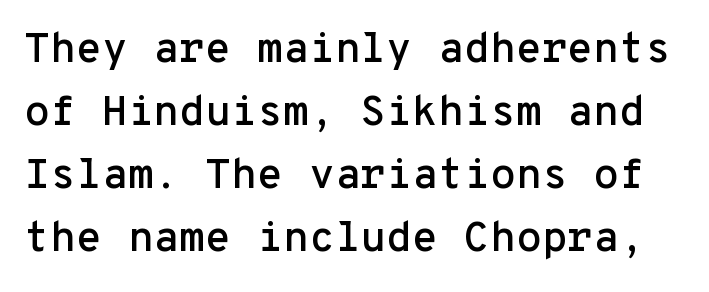
The image shows 42 px sans-serif type, upright, monospaced; set normal line spacing (1.5x), normal letter spacing, not underlined; low stroke contrast and a medium x-height.
